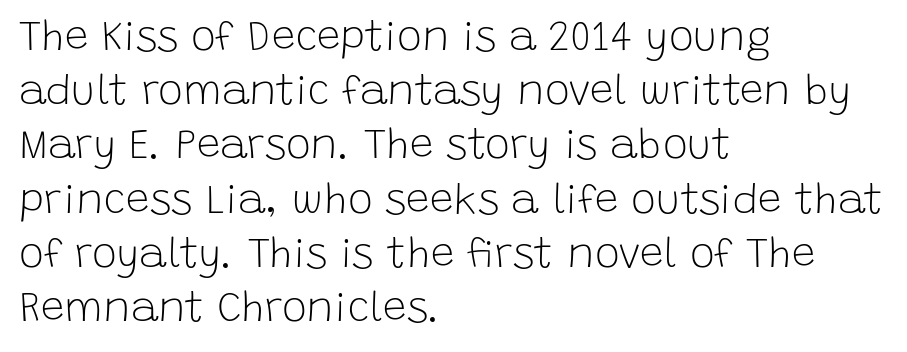
The image shows 42 px light sans-serif type, upright; set left-aligned, normal line spacing (1.29x), normal letter spacing, not underlined; low stroke contrast and a large x-height.
